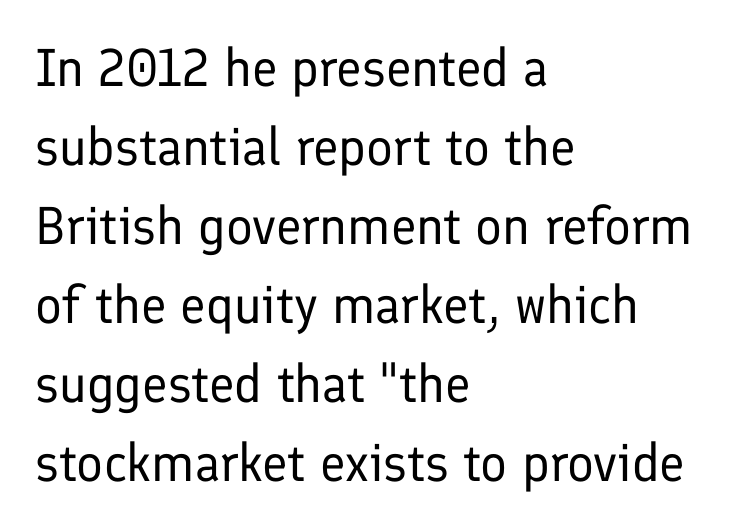
The image shows 53 px regular-weight sans-serif type, upright; set left-aligned, normal line spacing (1.49x), normal letter spacing, not underlined; low stroke contrast and a medium x-height.
